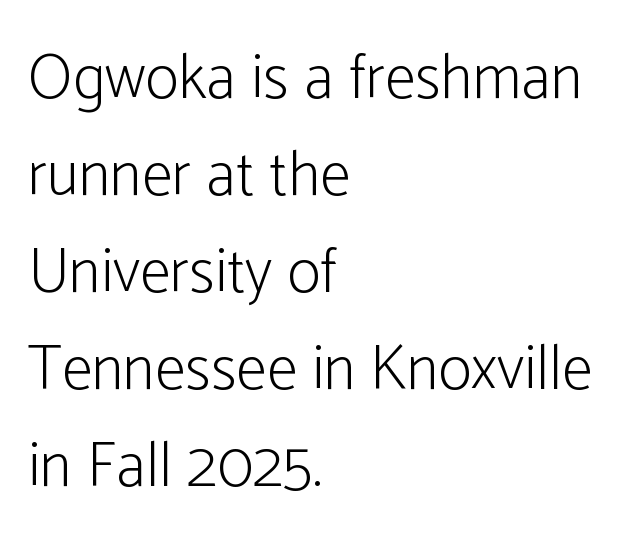
Q: Is the text bold? A: No.
Q: Is the text italic (slanted)? A: No, it is upright.
Q: Is the typeface a serif or a sans-serif typeface? A: Sans-serif.
Q: Is the text underlined? A: No.
Q: How is the paragraph aligned? A: Left-aligned.
Q: Is the spacing between letters normal or unusually wide? A: Normal.
Q: Is the spacing between lines tight, normal or loose? A: Normal.
Q: Width (condensed, normal, or wide)? A: Condensed.
Q: Stroke contrast? A: Low.
Q: x-height? A: Medium.
Q: Monospaced? A: No.
